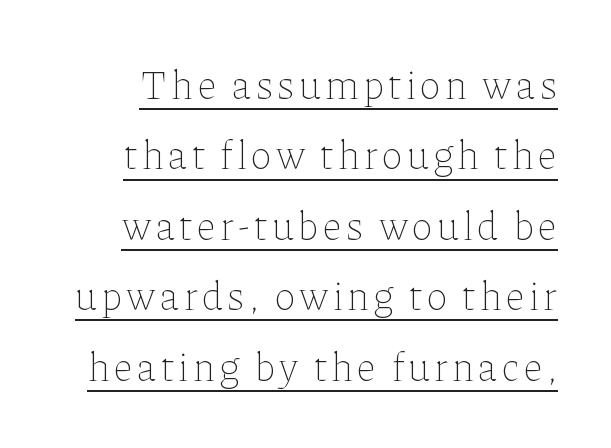
Here the designer chose a conventional face with non-uniform glyph widths. The specimen reads as upright at a glance. Summary of weight: not heavy and not bold. You can see a thin bar hugging the bottom of the glyphs.
